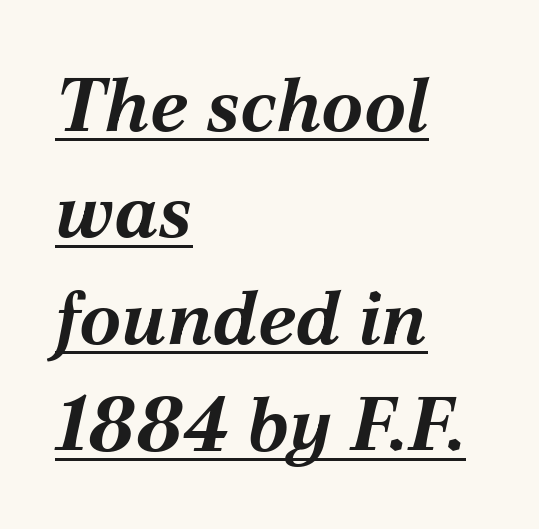
{"italic": "yes", "lean": "right", "slant_degrees": 12, "bold": "yes", "weight": "bold", "width": "normal", "stroke_contrast": "medium", "x_height": "medium", "monospaced": "no", "underline": "yes", "align": "left", "line_spacing": "normal", "line_spacing_ratio": 1.4, "letter_spacing": "normal", "letter_spacing_em": 0.0, "glyph_px": 76}
